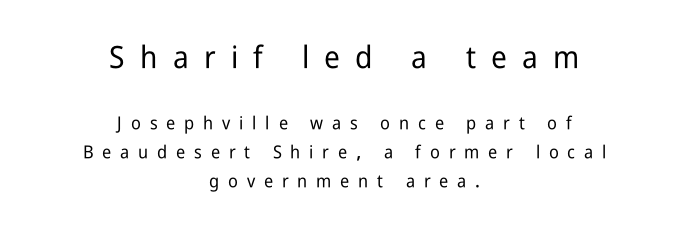
The baseline area is clear. Examine the stroke ends and you'll find no serifs. This sample has the flowing, uneven cadence of proportional lettering. The horizontal fit of the characters is loose and conspicuously gappy. Posture: straight, roman, zero tilt. Evenly set lines give the paragraph a standard silhouette.
